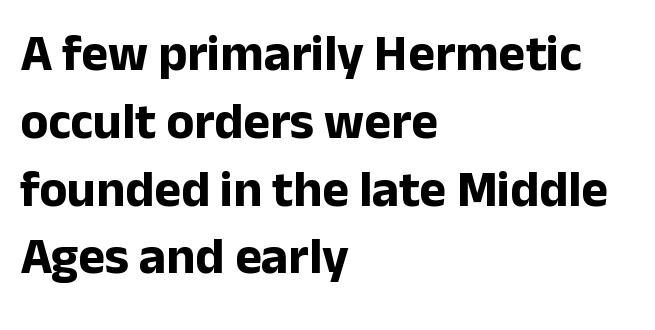
{"serif": "no", "italic": "no", "bold": "yes", "weight": "bold", "width": "normal", "stroke_contrast": "low", "x_height": "medium", "monospaced": "no", "underline": "no", "align": "left", "line_spacing": "normal", "line_spacing_ratio": 1.33, "letter_spacing": "normal", "letter_spacing_em": 0.0, "glyph_px": 51}
